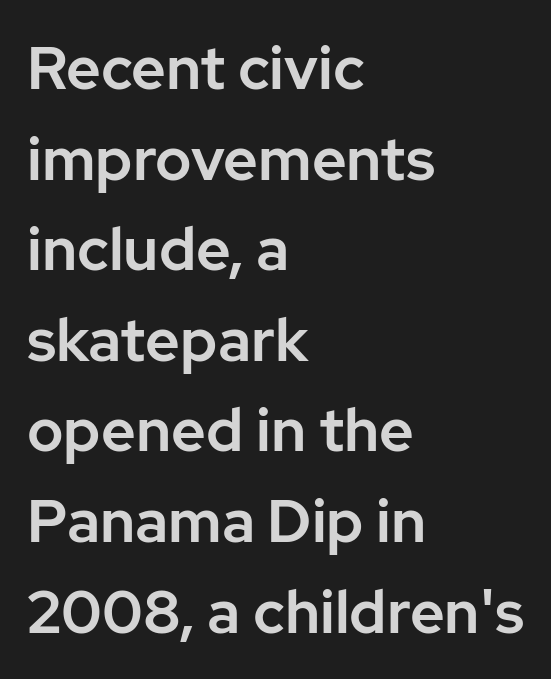
{"serif": "no", "italic": "no", "width": "normal", "stroke_contrast": "low", "x_height": "medium", "monospaced": "no", "underline": "no", "align": "left", "line_spacing": "normal", "line_spacing_ratio": 1.51, "letter_spacing": "normal", "letter_spacing_em": 0.0, "glyph_px": 60}
